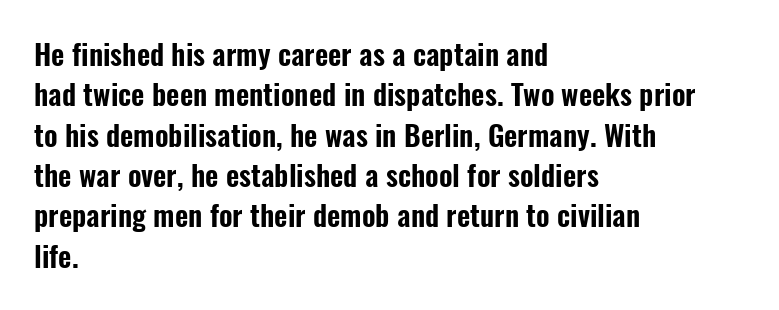
Q: Is the text italic (slanted)? A: No, it is upright.
Q: Is the typeface a serif or a sans-serif typeface? A: Sans-serif.
Q: Is the text underlined? A: No.
Q: How is the paragraph aligned? A: Left-aligned.
Q: Is the spacing between letters normal or unusually wide? A: Normal.
Q: Is the spacing between lines tight, normal or loose? A: Normal.
Q: Width (condensed, normal, or wide)? A: Condensed.
Q: Stroke contrast? A: Low.
Q: x-height? A: Medium.
Q: Monospaced? A: No.
